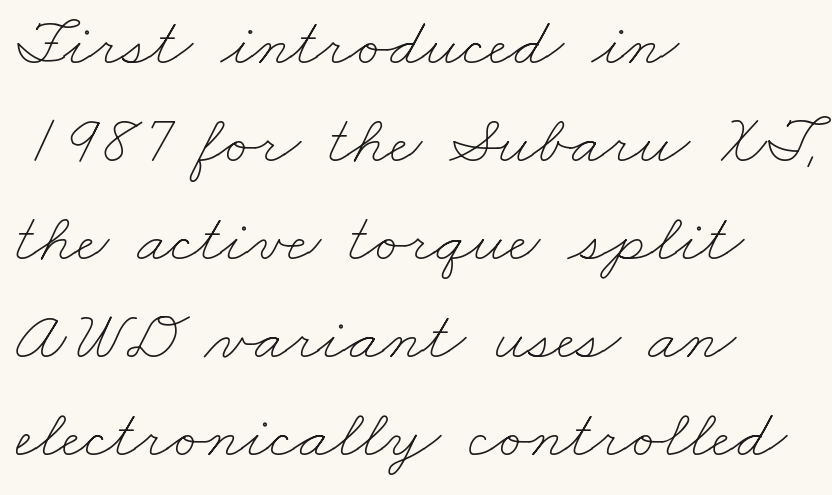
The block of text has a typical density, with ordinary space between rows. Letter spacing: default. Casual observation: everything's shoved over to the left. The passage shown is not bold in any degree. Has an underline been added? It has not. Looks like regular typesetting: each glyph gets only the width it needs.
